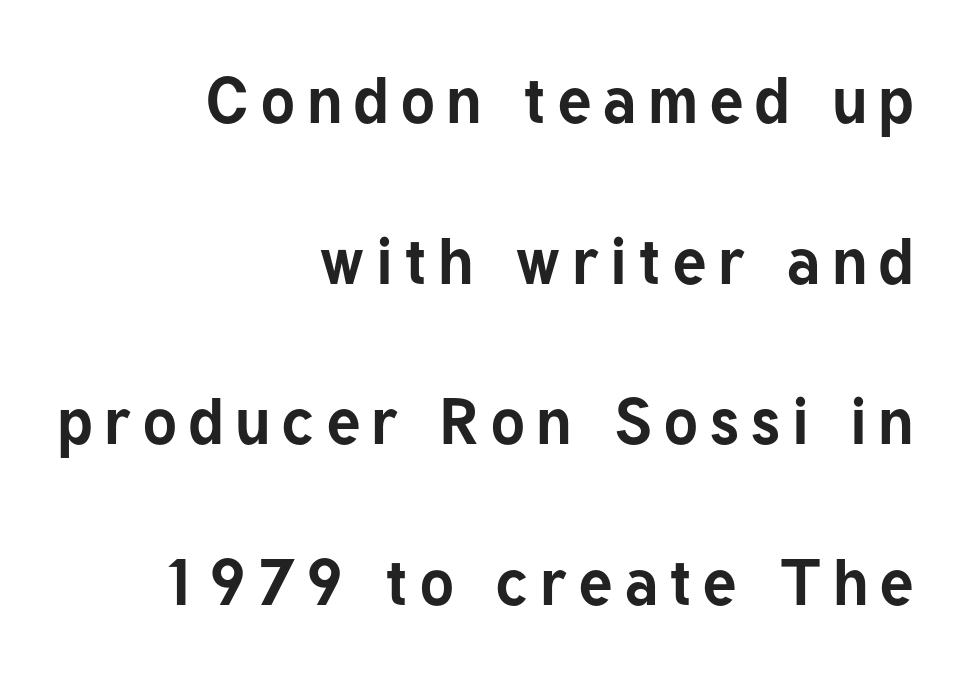
The compositor pushed each line to the right boundary. The sample has been set heavy, in full bold. Do the letters lean? They stand straight. Check where the strokes stop: nothing finishes them off — pure sans.
